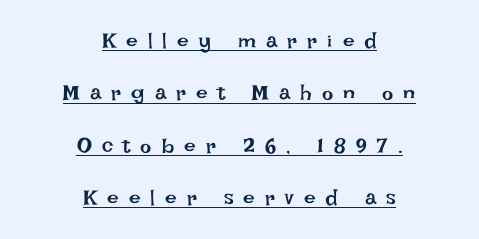
Q: Is the text bold? A: No.
Q: Is the text italic (slanted)? A: No, it is upright.
Q: Is the text underlined? A: Yes.
Q: How is the paragraph aligned? A: Centered.
Q: Is the spacing between letters normal or unusually wide? A: Unusually wide.
Q: Is the spacing between lines tight, normal or loose? A: Loose.
